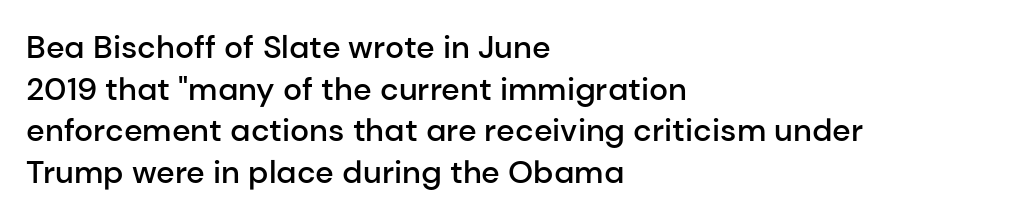
{"serif": "no", "italic": "no", "bold": "semi", "weight": "semibold", "width": "normal", "stroke_contrast": "low", "x_height": "medium", "monospaced": "no", "underline": "no", "align": "left", "line_spacing": "normal", "line_spacing_ratio": 1.3, "letter_spacing": "normal", "letter_spacing_em": 0.0, "glyph_px": 32}
